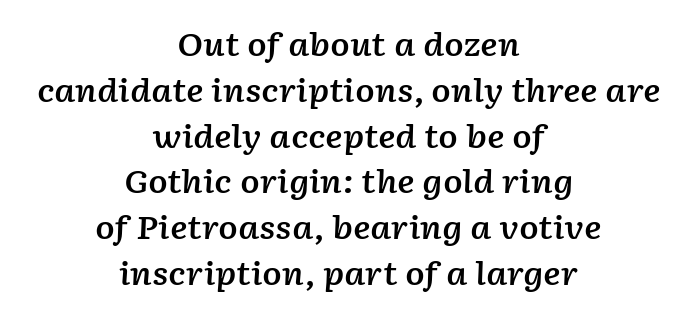
{"italic": "yes", "lean": "right", "slant_degrees": 2, "bold": "semi", "weight": "semibold", "width": "normal", "stroke_contrast": "low", "x_height": "medium", "monospaced": "no", "underline": "no", "align": "center", "line_spacing": "normal", "line_spacing_ratio": 1.43, "letter_spacing": "normal", "letter_spacing_em": 0.0, "glyph_px": 32}
